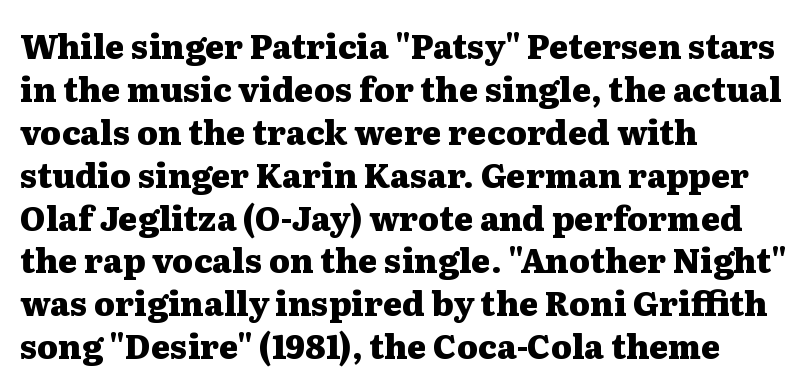
Little horizontal feet cap the strokes, marking this as serif type. Tracking here is standard; glyphs follow each other at the usual distance. This sample uses an upright cut, with every glyph sitting square on the baseline. What's the leading like? Ordinary, nothing unusual. A full-strength bold gives these letters their thick strokes.
